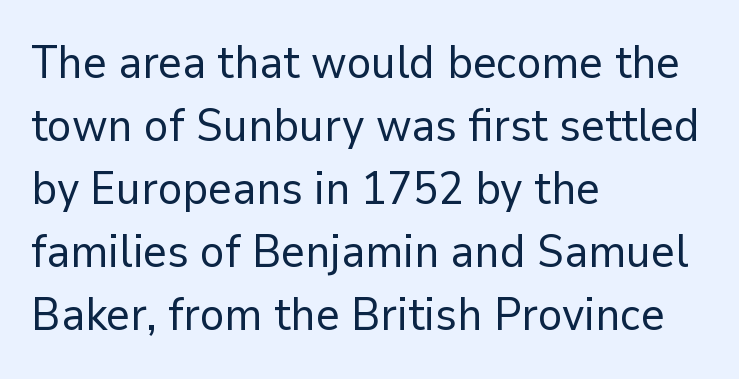
The ragged edge is on the right, which tells us the setting is flush left. The string is rendered with underlining switched off. This sample uses an upright cut, with every glyph sitting square on the baseline. Horizontal bands of white between lines are of average thickness.
